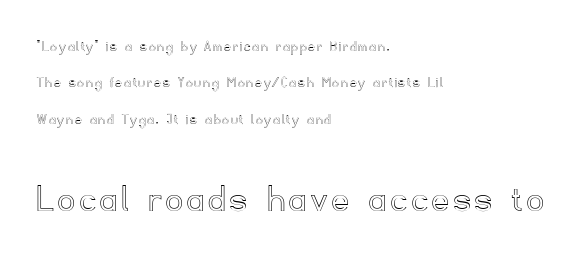
{"italic": "no", "width": "normal", "x_height": "small", "monospaced": "no", "underline": "no", "align": "left", "line_spacing": "loose", "line_spacing_ratio": 2.27, "larger_block": "second", "size_ratio": 2.5, "glyph_px": 40}
